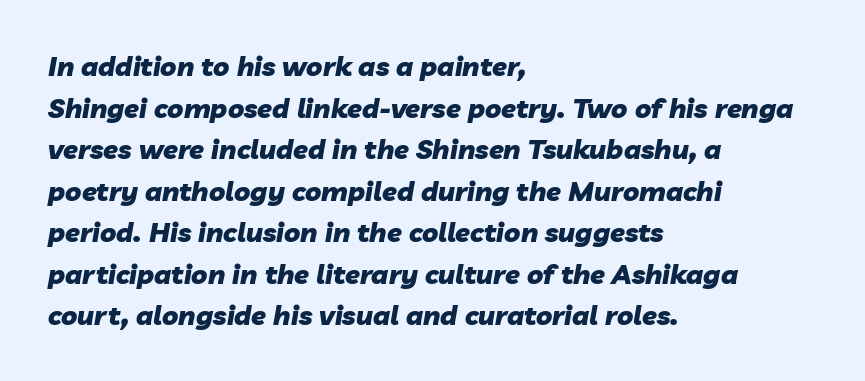
{"italic": "yes", "lean": "right", "slant_degrees": 10, "bold": "yes", "underline": "no", "align": "left", "line_spacing": "normal", "line_spacing_ratio": 1.54, "letter_spacing": "normal", "letter_spacing_em": 0.0, "glyph_px": 27}
